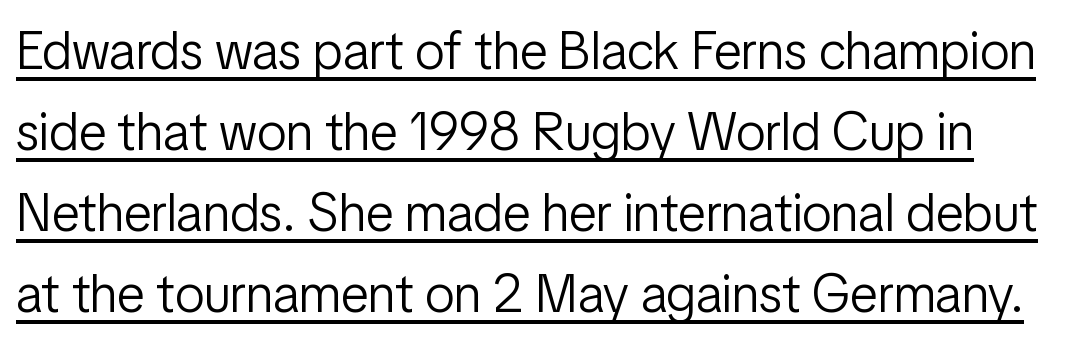
The image shows 53 px light, condensed sans-serif type, upright; set normal line spacing (1.53x), normal letter spacing, underlined; low stroke contrast and a medium x-height.
